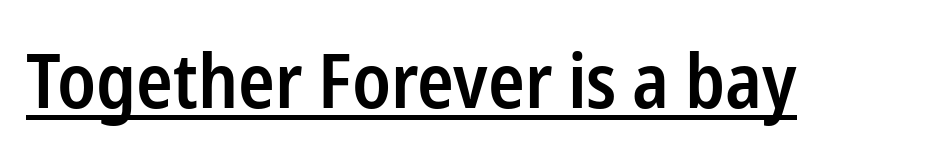
{"serif": "no", "italic": "no", "bold": "semi", "weight": "semibold", "width": "condensed", "stroke_contrast": "low", "x_height": "medium", "monospaced": "no", "underline": "yes", "letter_spacing": "normal", "letter_spacing_em": 0.0, "glyph_px": 76}
